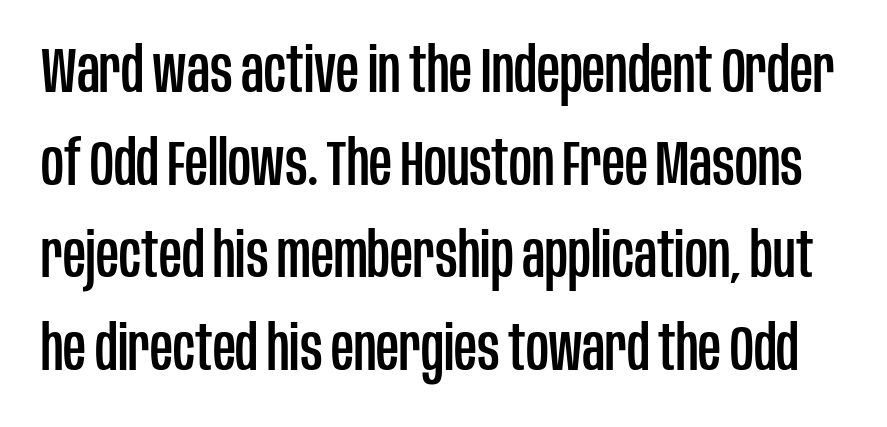
The characters display no serif detailing; their extremities are plain. The face used here is rendered with its standard letterfit. The rendering uses natural spacing where letterforms have individual widths. Style check: upright.
